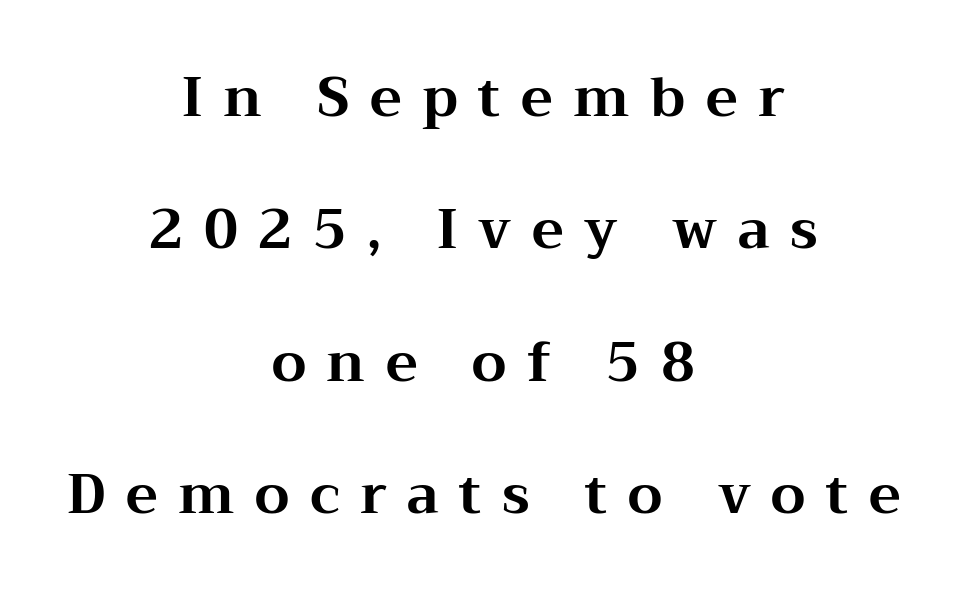
{"serif": "yes", "italic": "no", "bold": "yes", "weight": "bold", "width": "wide", "stroke_contrast": "medium", "x_height": "medium", "monospaced": "no", "underline": "no", "align": "center", "line_spacing": "loose", "line_spacing_ratio": 2.45, "letter_spacing": "wide", "letter_spacing_em": 0.38, "glyph_px": 54}
